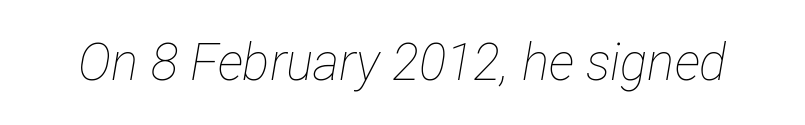
Q: Is the text bold? A: No.
Q: Is the text italic (slanted)? A: Yes, it leans right by about 12 degrees.
Q: Is the text underlined? A: No.
Q: Is the spacing between letters normal or unusually wide? A: Normal.
Q: Width (condensed, normal, or wide)? A: Condensed.
Q: Stroke contrast? A: Low.
Q: x-height? A: Medium.
Q: Monospaced? A: No.
